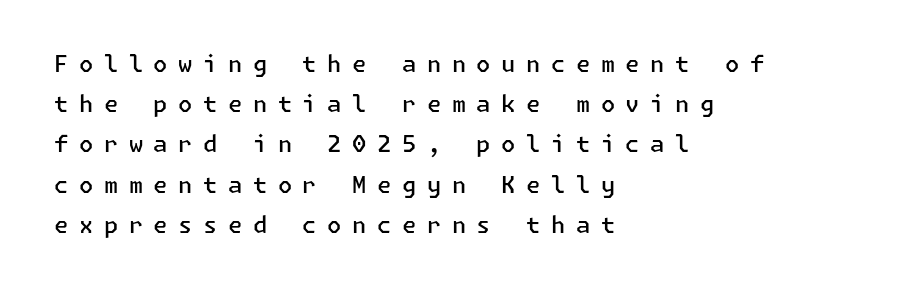
The image shows 23 px text type, upright; set left-aligned, line spacing 1.75x, unusually wide letter spacing (+0.46 em), not underlined.
